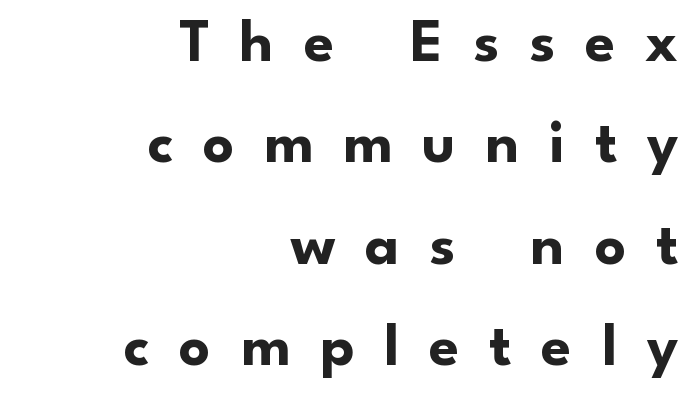
The image shows 61 px bold sans-serif type, upright; set right-aligned, normal line spacing (1.66x), unusually wide letter spacing (+0.49 em), not underlined; low stroke contrast and a small x-height.
